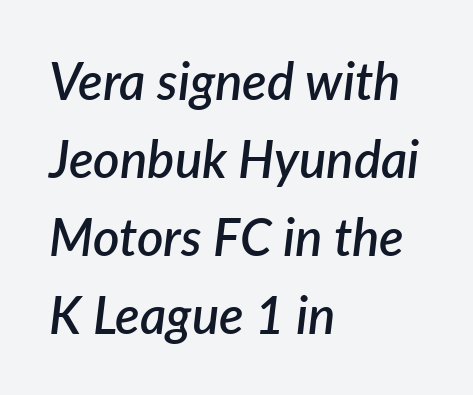
The letterforms sit shoulder to shoulder at normal distance. The designer left line spacing at the default. Spacing verdict: proportional, widths tailored to each character. The lines in this sample share a left origin and differ only in where they stop. The passage shown is not underscored anywhere. The font is running at a semibold setting, under full bold.
